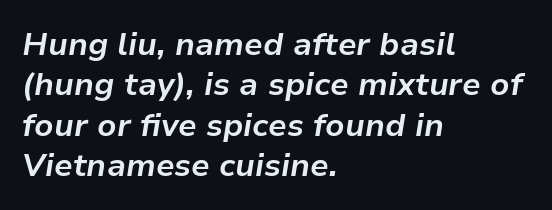
Q: Is the text bold? A: Yes.
Q: Is the text italic (slanted)? A: Yes, it leans right by about 9 degrees.
Q: Is the text underlined? A: No.
Q: How is the paragraph aligned? A: Left-aligned.
Q: Is the spacing between letters normal or unusually wide? A: Normal.
Q: Is the spacing between lines tight, normal or loose? A: Normal.
Q: Width (condensed, normal, or wide)? A: Normal.
Q: Stroke contrast? A: Low.
Q: x-height? A: Medium.
Q: Monospaced? A: No.
